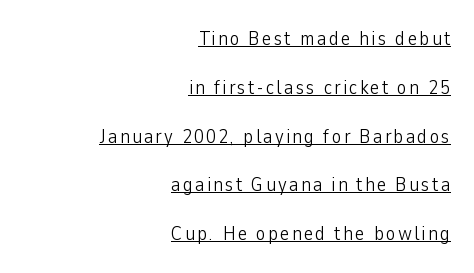
The image shows 20 px text type, upright; set right-aligned, loose line spacing (2.44x), underlined.
